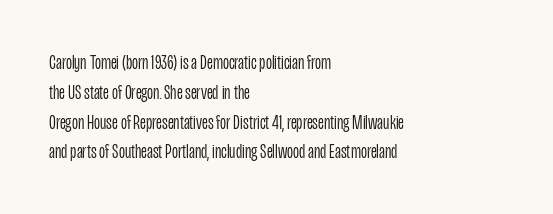
Q: Is the text bold? A: No.
Q: Is the text italic (slanted)? A: No, it is upright.
Q: Is the text underlined? A: No.
Q: How is the paragraph aligned? A: Left-aligned.
Q: Is the spacing between letters normal or unusually wide? A: Normal.
Q: Is the spacing between lines tight, normal or loose? A: Normal.
